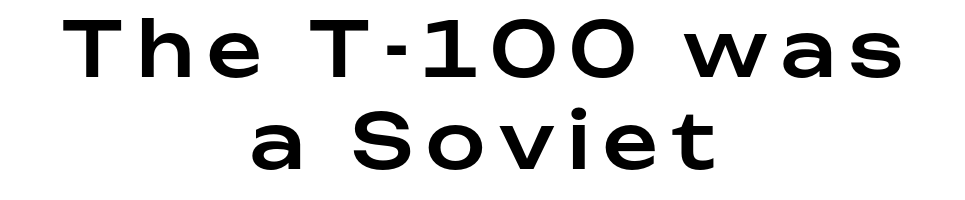
This sample uses a sans-serif face. Descender tails drop into unmarked territory. Centered paragraph, ragged on both sides. Italic? Not at all — the glyphs are vertical. Is this a fixed-width face? No — the glyphs have proportional, varying widths.
